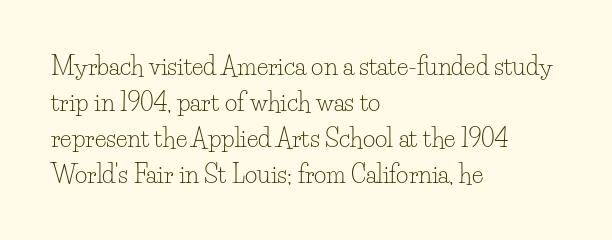
{"italic": "no", "bold": "no", "underline": "no", "align": "left", "line_spacing": "normal", "line_spacing_ratio": 1.5, "letter_spacing": "normal", "letter_spacing_em": 0.0, "glyph_px": 24}
